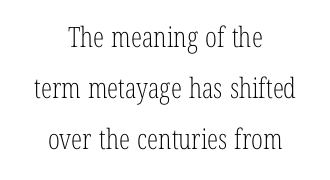
{"serif": "yes", "italic": "no", "bold": "no", "weight": "light", "width": "condensed", "stroke_contrast": "low", "x_height": "medium", "monospaced": "no", "underline": "no", "align": "center", "line_spacing_ratio": 1.82, "letter_spacing": "normal", "letter_spacing_em": 0.0, "glyph_px": 28}
